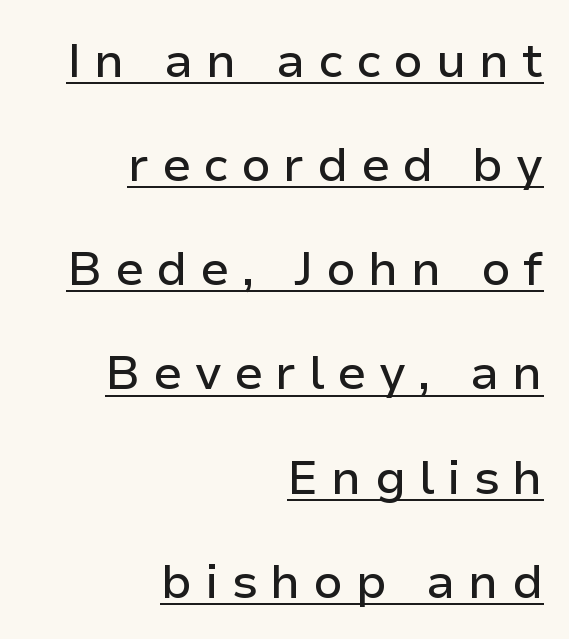
The image shows 48 px sans-serif type, upright; set right-aligned, loose line spacing (2.17x), unusually wide letter spacing (+0.26 em), underlined; low stroke contrast and a medium x-height.
